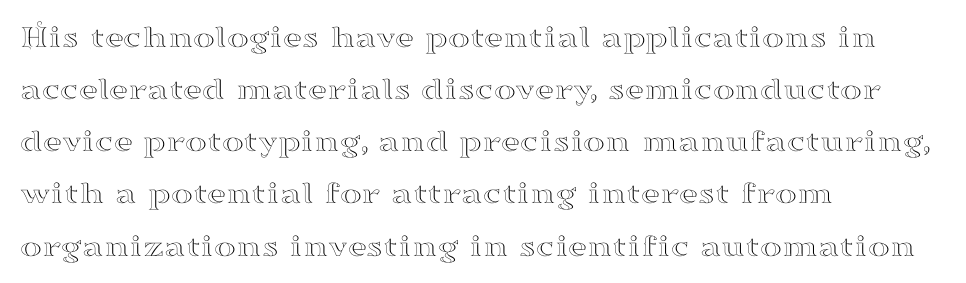
Q: Is the text italic (slanted)? A: No, it is upright.
Q: Is the typeface a serif or a sans-serif typeface? A: Serif.
Q: Is the text underlined? A: No.
Q: How is the paragraph aligned? A: Left-aligned.
Q: Is the spacing between letters normal or unusually wide? A: Normal.
Q: Is the spacing between lines tight, normal or loose? A: Normal.
Q: Width (condensed, normal, or wide)? A: Wide.
Q: Stroke contrast? A: High.
Q: x-height? A: Small.
Q: Monospaced? A: No.
